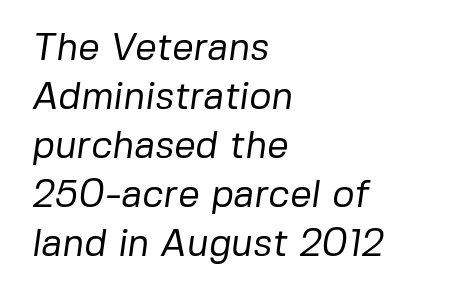
The image shows 38 px regular-weight sans-serif type; set left-aligned, normal line spacing (1.29x), normal letter spacing, not underlined; low stroke contrast and a medium x-height.
